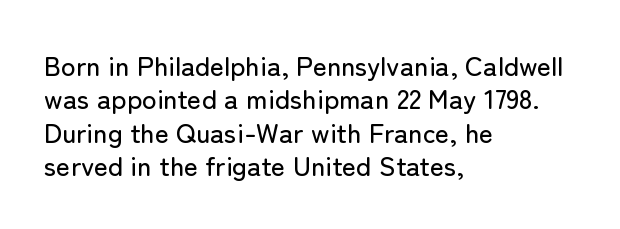
{"italic": "no", "underline": "no", "align": "left", "line_spacing_ratio": 1.24, "letter_spacing": "normal", "letter_spacing_em": 0.0, "glyph_px": 27}
